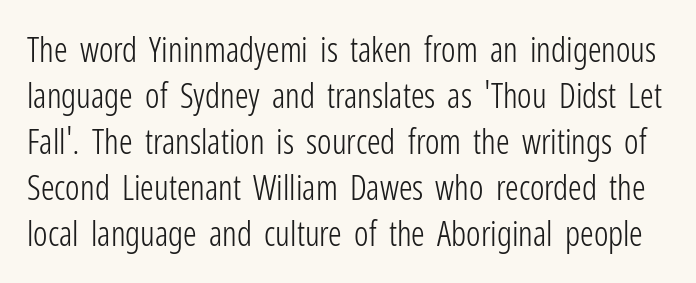
Q: Is the text bold? A: No.
Q: Is the text italic (slanted)? A: No, it is upright.
Q: Is the typeface a serif or a sans-serif typeface? A: Sans-serif.
Q: Is the text underlined? A: No.
Q: Is the spacing between letters normal or unusually wide? A: Normal.
Q: Is the spacing between lines tight, normal or loose? A: Normal.
Q: Width (condensed, normal, or wide)? A: Condensed.
Q: Stroke contrast? A: Low.
Q: x-height? A: Medium.
Q: Monospaced? A: No.
